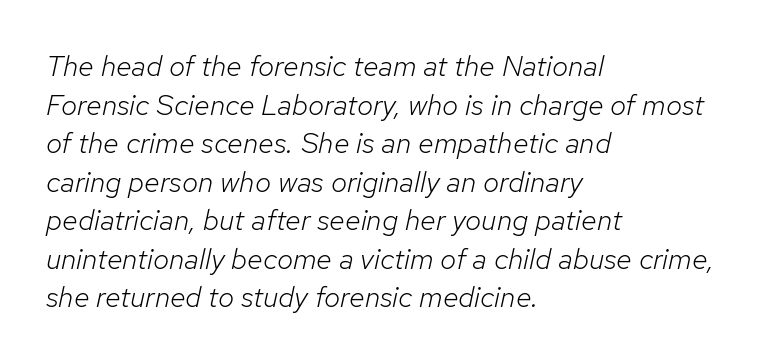
Q: Is the text bold? A: No.
Q: Is the text italic (slanted)? A: Yes, it leans right by about 12 degrees.
Q: Is the text underlined? A: No.
Q: How is the paragraph aligned? A: Left-aligned.
Q: Is the spacing between letters normal or unusually wide? A: Normal.
Q: Is the spacing between lines tight, normal or loose? A: Normal.
Q: Width (condensed, normal, or wide)? A: Normal.
Q: Stroke contrast? A: Low.
Q: x-height? A: Medium.
Q: Monospaced? A: No.
